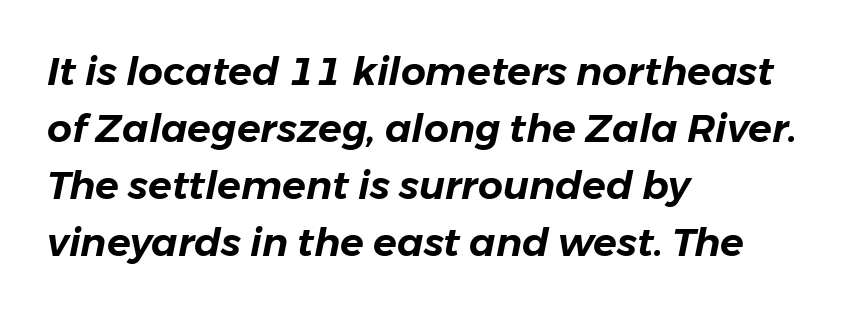
There's an unmistakable incline to the writing here. Regarding leading, the lines here are spaced in the standard way. Descender tails drop into unmarked territory. These lines keep a tight, regular rhythm from letter to letter. The rag falls on the right side of this text block.
